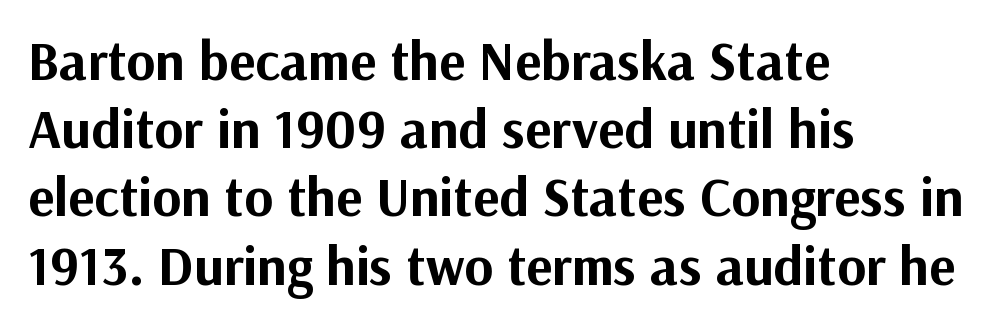
The image shows 55 px bold sans-serif type, upright; set left-aligned, line spacing 1.24x, normal letter spacing, not underlined; medium stroke contrast and a medium x-height.
